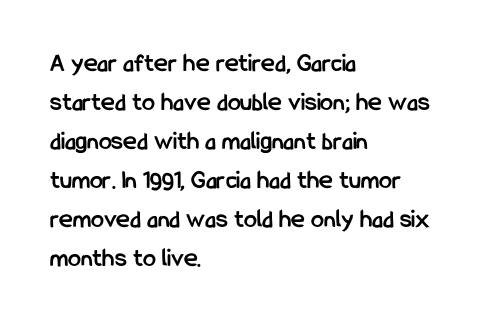
Successive baselines arrive at the customary interval. Nope, not italic — everything's standing straight. Stroke thickness is high; the sample reads as a true bold. Line starts are locked; line ends wander. Clear beneath every line of the passage. The line texture is even and compact thanks to regular tracking.
